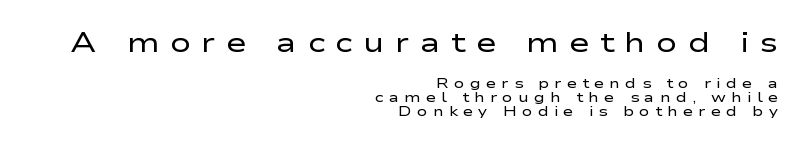
Check under the words: just untouched page. Is there much room between lines? No — they nearly touch. Short and long lines alike share a common ending point at right. Note the varied advance widths — an 'i' is clearly narrower than an 'm'.
